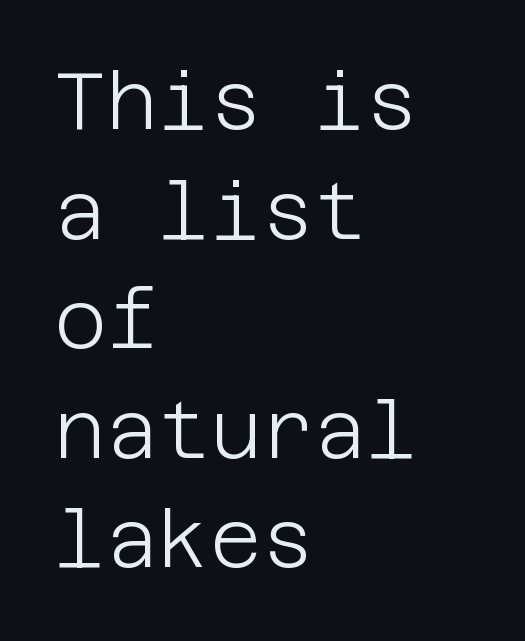
Descenders are the only things crossing below the line. This is sans-serif lettering, the kind often seen on screens and signage. These lines stack with their left ends in a neat column. A typesetter would mark this as roman, not italic. Horizontal bands of white between lines are of average thickness.
